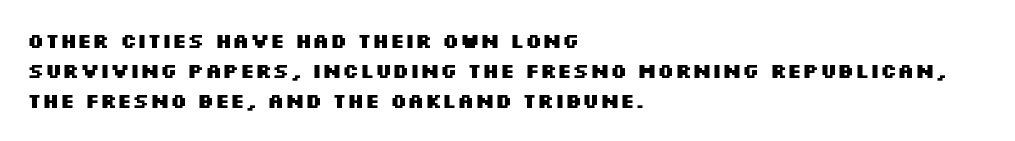
The image shows 20 px bold type, upright; set left-aligned, normal line spacing (1.51x), normal letter spacing, not underlined.
